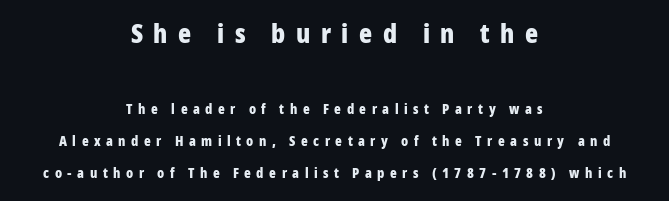
Q: Is the text bold? A: Yes.
Q: Is the text italic (slanted)? A: No, it is upright.
Q: Is the text underlined? A: No.
Q: How is the paragraph aligned? A: Centered.
Q: Is the spacing between letters normal or unusually wide? A: Unusually wide.
Q: Is the spacing between lines tight, normal or loose? A: Loose.
Q: Which block of text is set in a larger size, the first (top) or the second (bottom)? A: The first (top) one.
